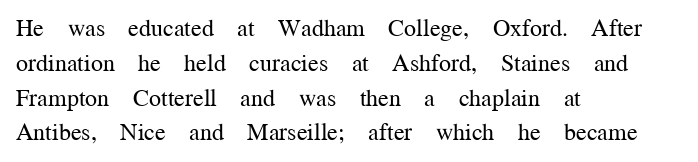
{"italic": "no", "bold": "no", "underline": "no", "align": "left", "line_spacing": "normal", "line_spacing_ratio": 1.45, "letter_spacing": "normal", "letter_spacing_em": 0.0, "glyph_px": 24}
